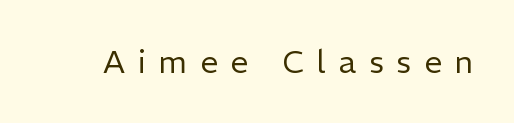
The image shows 32 px regular-weight sans-serif type, upright; set unusually wide letter spacing (+0.4 em), not underlined; low stroke contrast and a medium x-height.
